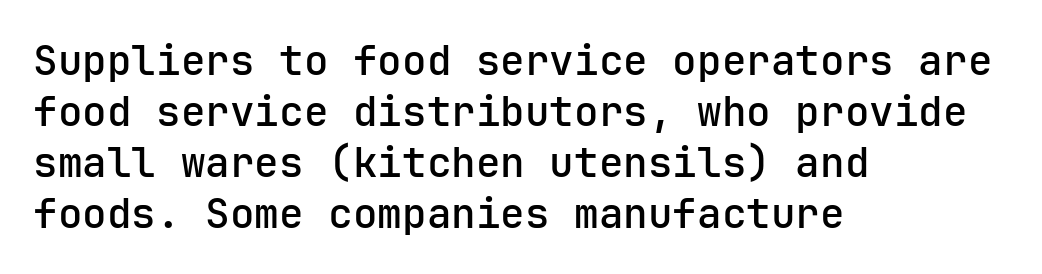
These words are printed semibold, heavier than regular yet not bold. In CSS terms this would be text-align: left. These lines were composed using upright roman letters. A bare baseline throughout the passage. Is this a sans? Yes — the strokes have no serifs.
